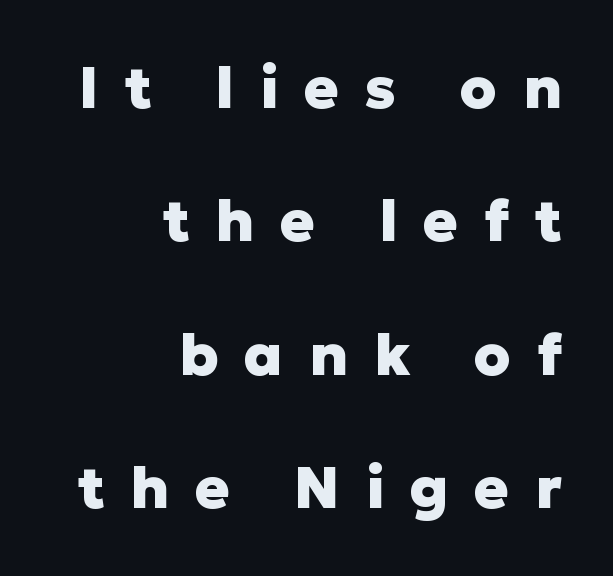
Heavy-handed strokes throughout: this text is bold. The strip under each line holds only bare page. Observe the absence of serifs on each vertical stroke in this sample. The leading is generous, giving the passage an open texture. You could only call the tracking loose — the letters float apart. Posture: straight, roman, zero tilt.
